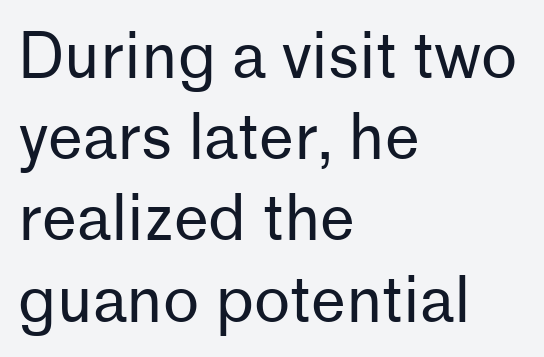
Q: Is the text bold? A: No.
Q: Is the text italic (slanted)? A: No, it is upright.
Q: Is the typeface a serif or a sans-serif typeface? A: Sans-serif.
Q: Is the text underlined? A: No.
Q: How is the paragraph aligned? A: Left-aligned.
Q: Is the spacing between letters normal or unusually wide? A: Normal.
Q: Is the spacing between lines tight, normal or loose? A: Normal.
Q: Width (condensed, normal, or wide)? A: Normal.
Q: Stroke contrast? A: Low.
Q: x-height? A: Medium.
Q: Monospaced? A: No.
